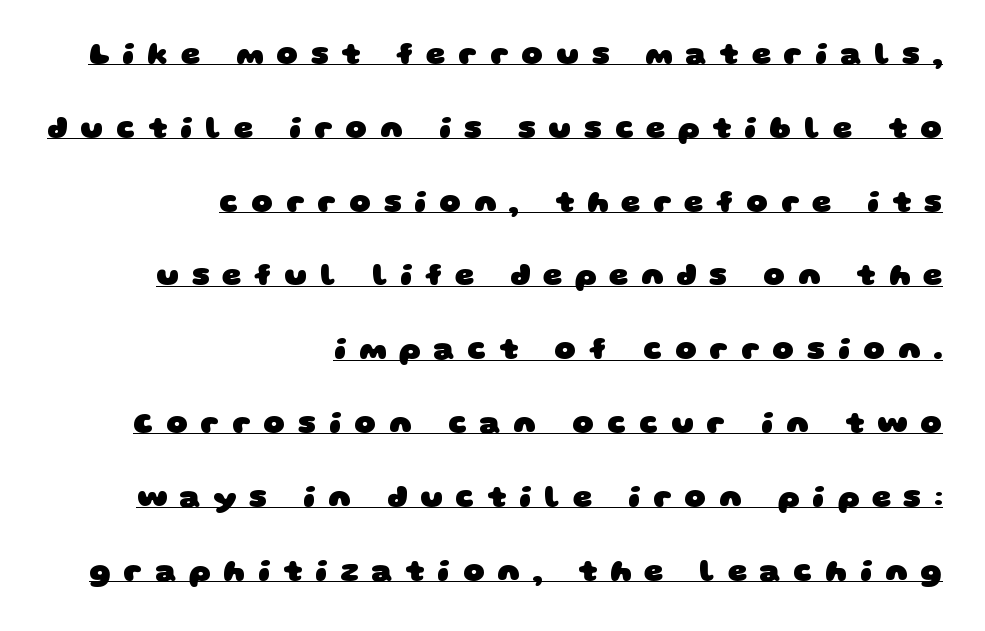
A typesetter would call this heavily tracked-out type. These lines are rendered in a variable-pitch font. Classification — sans serif. Airy leading.
